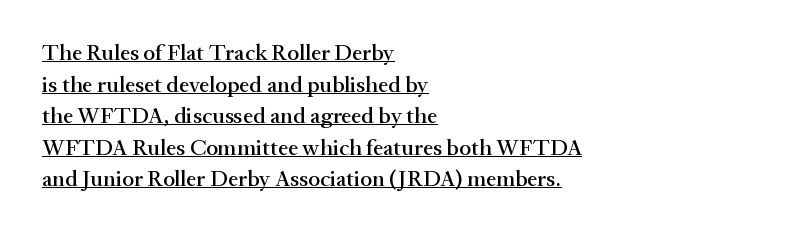
Q: Is the text italic (slanted)? A: No, it is upright.
Q: Is the text underlined? A: Yes.
Q: How is the paragraph aligned? A: Left-aligned.
Q: Is the spacing between letters normal or unusually wide? A: Normal.
Q: Is the spacing between lines tight, normal or loose? A: Normal.
